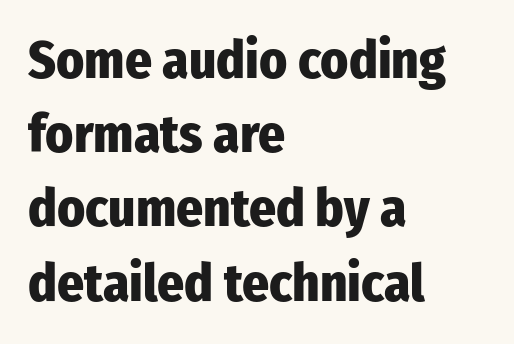
The image shows 53 px heavy, condensed sans-serif type, upright; set left-aligned, normal line spacing (1.4x), normal letter spacing, not underlined; low stroke contrast and a medium x-height.
